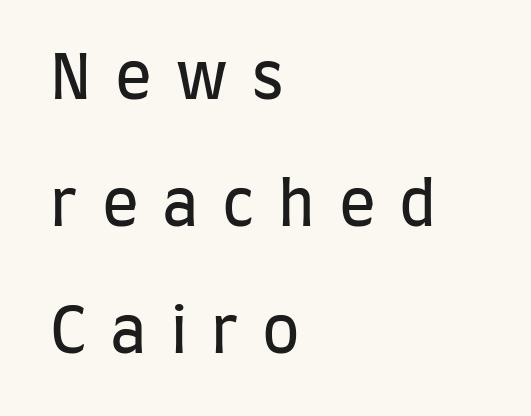
The image shows 61 px regular-weight, condensed sans-serif type, upright; set left-aligned, loose line spacing (2.08x), unusually wide letter spacing (+0.39 em), not underlined; low stroke contrast and a large x-height.
